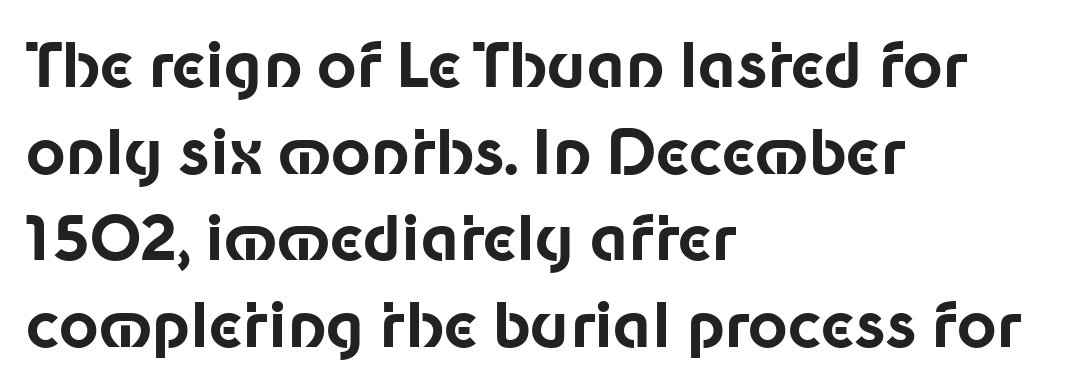
Q: Is the text bold? A: Yes.
Q: Is the text italic (slanted)? A: No, it is upright.
Q: Is the typeface a serif or a sans-serif typeface? A: Sans-serif.
Q: Is the text underlined? A: No.
Q: How is the paragraph aligned? A: Left-aligned.
Q: Is the spacing between letters normal or unusually wide? A: Normal.
Q: Is the spacing between lines tight, normal or loose? A: Normal.
Q: Width (condensed, normal, or wide)? A: Normal.
Q: Stroke contrast? A: Low.
Q: x-height? A: Medium.
Q: Monospaced? A: No.
